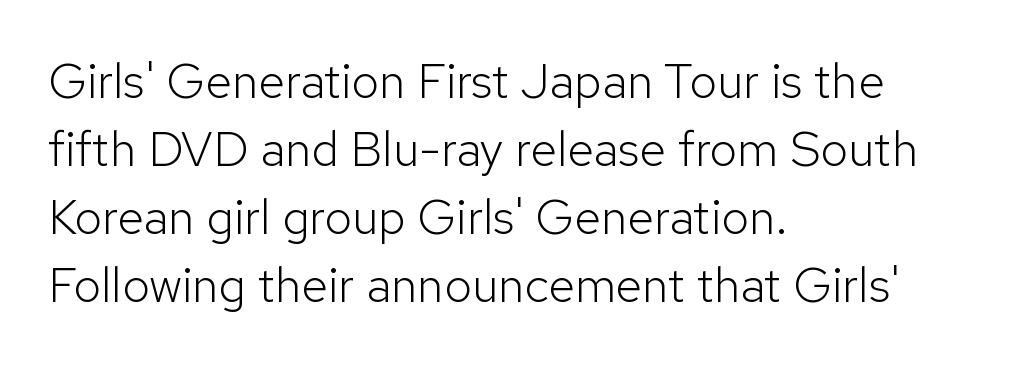
The passage shown has conventional tracking throughout. Note: no serifs on the glyphs. The baseline area is clear. The lettering holds an erect, upright posture throughout. The font is comparable to plain body text, perhaps lighter. Leftover space on each line is placed entirely after the last word.
